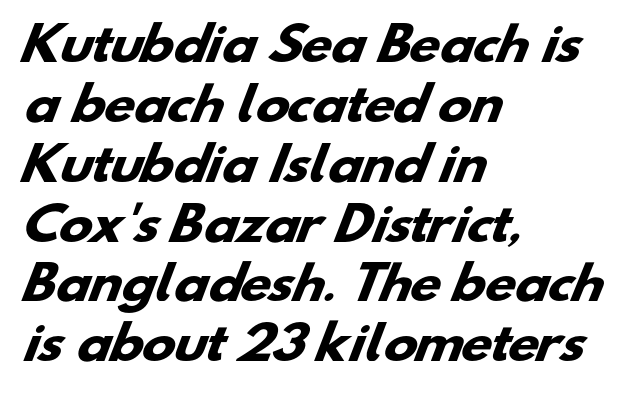
The horizontal fit of the characters is conventional and even. Summary of vertical rhythm: regular, with standard interline spacing. To sum up the face: it is a sans, with no serifs. The space beneath each line is pristine and unruled. This sample has the flowing, uneven cadence of proportional lettering. Horizontal alignment here is leftward, the default for most running prose.
